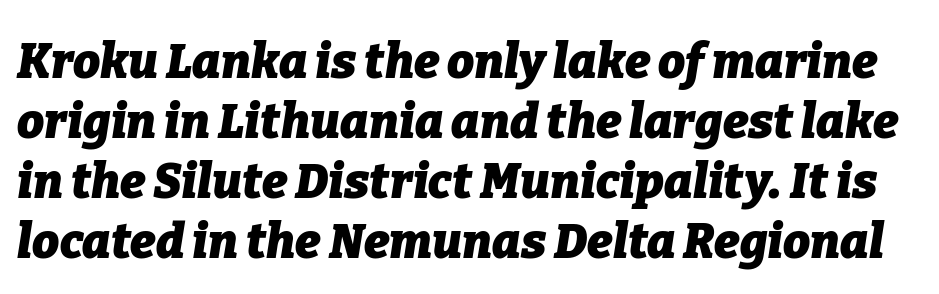
Q: Is the text bold? A: Yes.
Q: Is the text italic (slanted)? A: Yes, it leans right by about 9 degrees.
Q: Is the text underlined? A: No.
Q: Is the spacing between letters normal or unusually wide? A: Normal.
Q: Is the spacing between lines tight, normal or loose? A: Normal.
Q: Width (condensed, normal, or wide)? A: Normal.
Q: Stroke contrast? A: Low.
Q: x-height? A: Medium.
Q: Monospaced? A: No.
